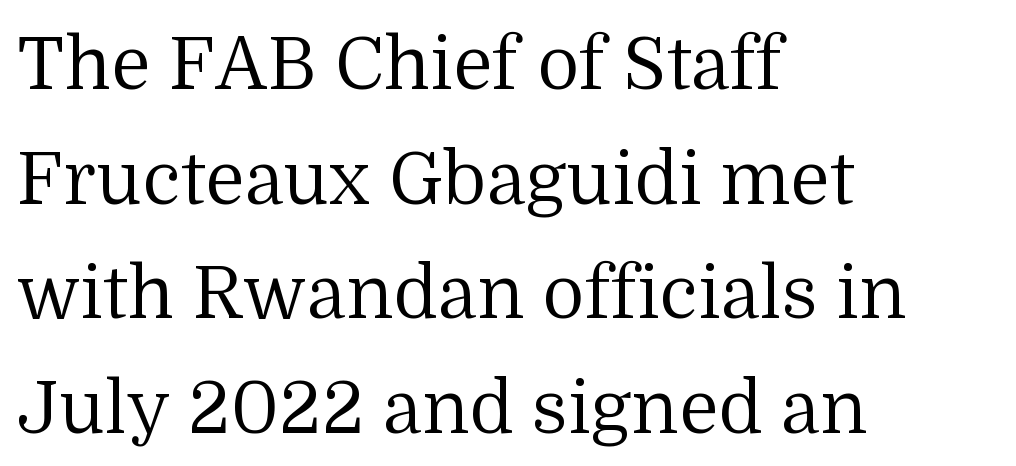
Style check: upright. Line spacing here is normal. The face used here is proportionally spaced, like ordinary book or web type. Note: serifs present on the glyphs. A quiet, ordinary-to-light weight characterises the typeface. Does extra space separate the letters? No, they use regular spacing.
